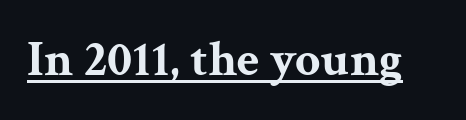
Is this a fixed-width face? No — the glyphs have proportional, varying widths. What decoration does the sample have? An underline. Regarding serifs, this sample has them. Rendered with straight, roman letterforms. The type is set solid horizontally, with unmodified tracking.
